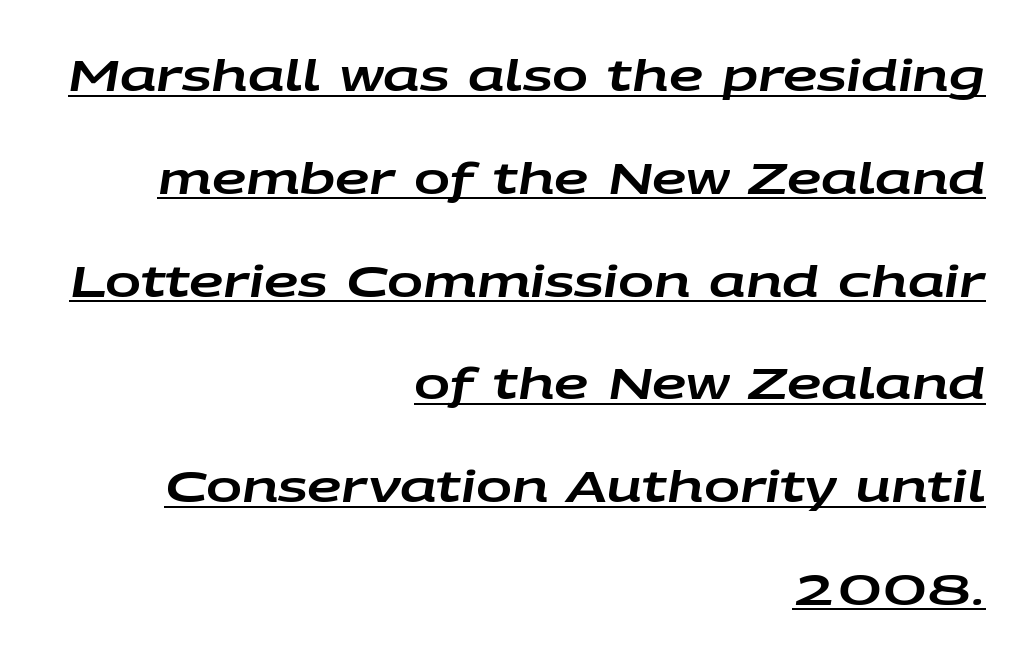
Q: Is the text italic (slanted)? A: Yes, it leans right by about 9 degrees.
Q: Is the text underlined? A: Yes.
Q: How is the paragraph aligned? A: Right-aligned.
Q: Is the spacing between letters normal or unusually wide? A: Normal.
Q: Is the spacing between lines tight, normal or loose? A: Loose.
Q: Width (condensed, normal, or wide)? A: Wide.
Q: Stroke contrast? A: Low.
Q: x-height? A: Large.
Q: Monospaced? A: No.
